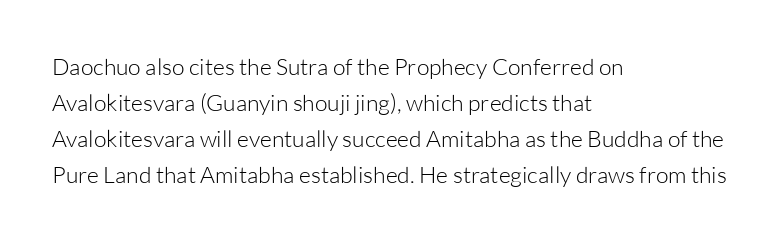
The image shows 23 px text type, upright; set left-aligned, normal line spacing (1.57x), normal letter spacing, not underlined.
